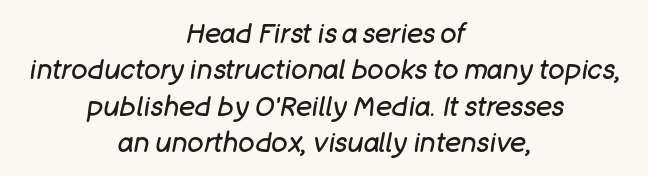
Q: Is the text bold? A: No.
Q: Is the text italic (slanted)? A: Yes, it leans right by about 11 degrees.
Q: Is the text underlined? A: No.
Q: How is the paragraph aligned? A: Centered.
Q: Is the spacing between letters normal or unusually wide? A: Normal.
Q: Is the spacing between lines tight, normal or loose? A: Normal.
